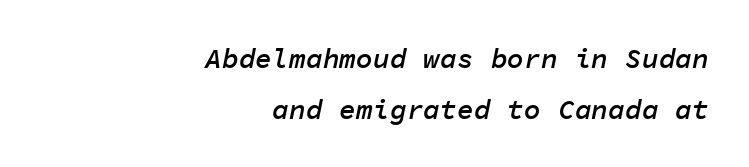
Q: Is the text bold? A: Semi-bold.
Q: Is the text italic (slanted)? A: Yes, it leans right by about 11 degrees.
Q: Is the text underlined? A: No.
Q: How is the paragraph aligned? A: Right-aligned.
Q: Is the spacing between letters normal or unusually wide? A: Normal.
Q: Width (condensed, normal, or wide)? A: Normal.
Q: Stroke contrast? A: Low.
Q: x-height? A: Medium.
Q: Monospaced? A: Yes.
